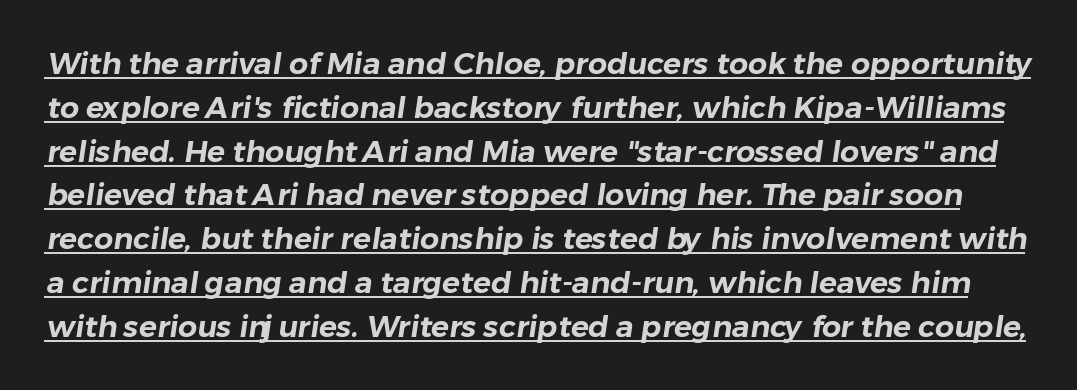
Q: Is the typeface a serif or a sans-serif typeface? A: Sans-serif.
Q: Is the text underlined? A: Yes.
Q: Is the spacing between letters normal or unusually wide? A: Normal.
Q: Is the spacing between lines tight, normal or loose? A: Normal.
Q: Width (condensed, normal, or wide)? A: Normal.
Q: Stroke contrast? A: Low.
Q: x-height? A: Medium.
Q: Monospaced? A: No.
